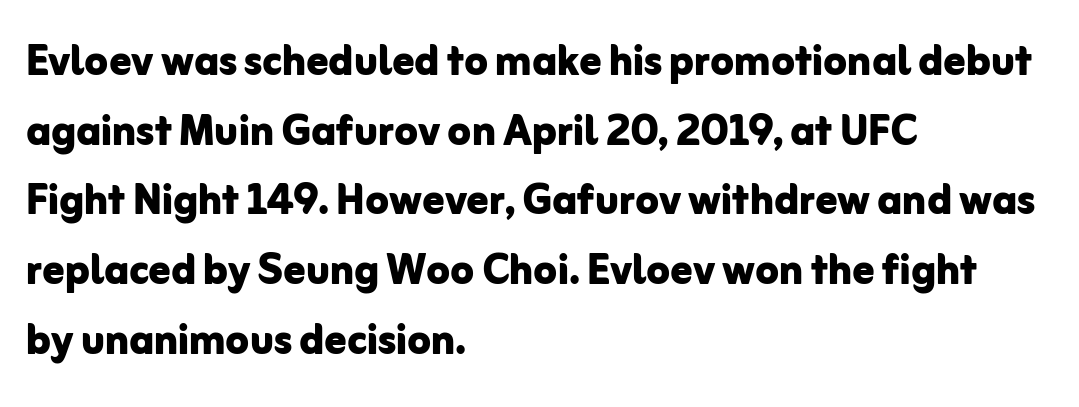
Words float on clear page, feet unadorned. The designer went with a sans here, leaving each stem footless. Summary of weight: heavy, a full bold. Compared with a centered layout, this one pins lines to the left instead.
